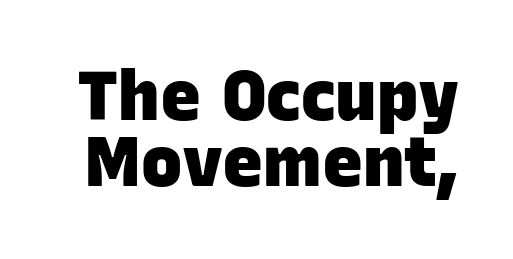
{"serif": "no", "bold": "yes", "weight": "heavy", "width": "normal", "stroke_contrast": "low", "x_height": "large", "monospaced": "no", "underline": "no", "line_spacing": "tight", "line_spacing_ratio": 0.96, "letter_spacing": "normal", "letter_spacing_em": 0.0, "glyph_px": 69}
